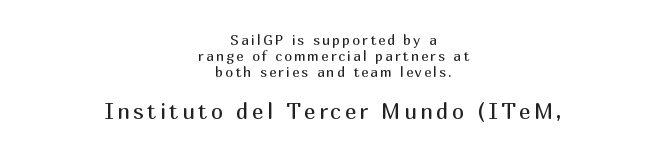
Italic? Not at all — the glyphs are vertical. Is the stroke heavy? The answer is a plain regular-or-lighter. Whoever set this made the second block the dominant, larger element. Underline: absent. The text block is weighted toward neither margin, spreading evenly from the middle.
